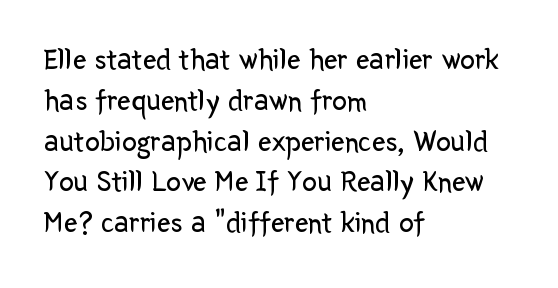
Characters remain perfectly vertical along every line. Stem width sits at or under what a default text font uses. Only glyphs here, with clear space below each row. The vertical gap from one line to the next is medium. Each letter keeps its own natural width here, so spacing adapts to shape.
